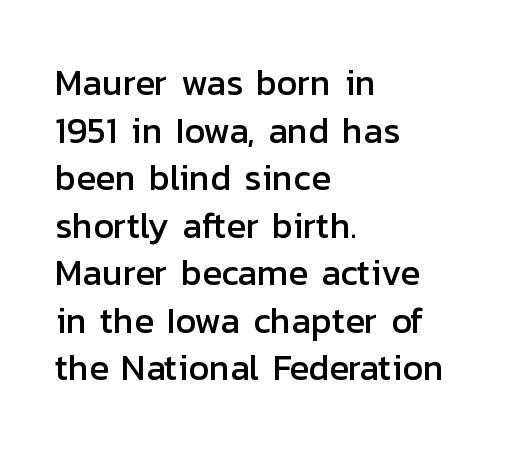
Q: Is the text italic (slanted)? A: No, it is upright.
Q: Is the typeface a serif or a sans-serif typeface? A: Sans-serif.
Q: Is the text underlined? A: No.
Q: How is the paragraph aligned? A: Left-aligned.
Q: Is the spacing between letters normal or unusually wide? A: Normal.
Q: Is the spacing between lines tight, normal or loose? A: Normal.
Q: Width (condensed, normal, or wide)? A: Normal.
Q: Stroke contrast? A: Low.
Q: x-height? A: Medium.
Q: Monospaced? A: No.
